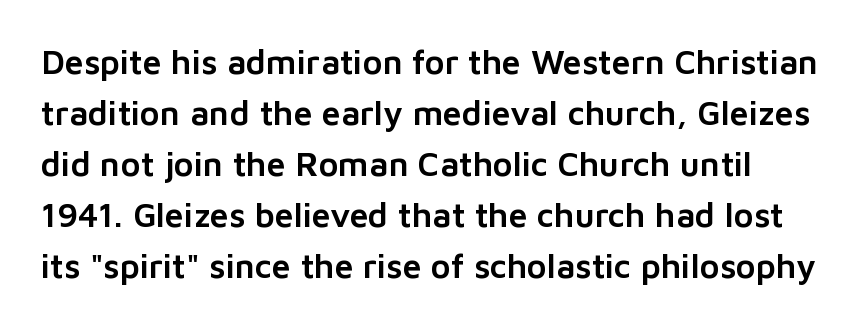
The rendering uses natural spacing where letterforms have individual widths. This sample uses plain, unmodified letter spacing. The font family rendered here belongs to the sans-serif group. Unmarked baselines from the first word to the last.
